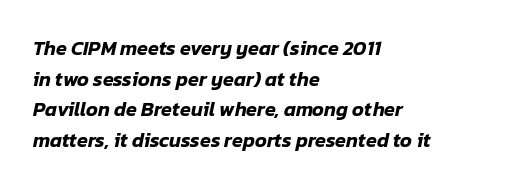
Layout note: lines flush left. Leading matches the norm, producing a regular column. Tall strokes in this sample are angled rather than plumb. A typesetter would call this zero additional tracking.
